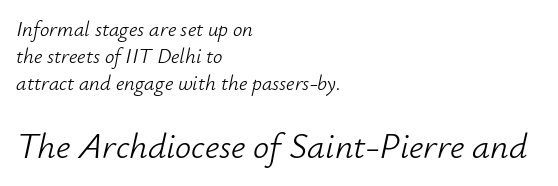
The image shows 36 px light type, italic (leaning right); set left-aligned, normal line spacing (1.28x), normal letter spacing, not underlined; the second (bottom) block is 1.71x larger; low stroke contrast and a small x-height.
